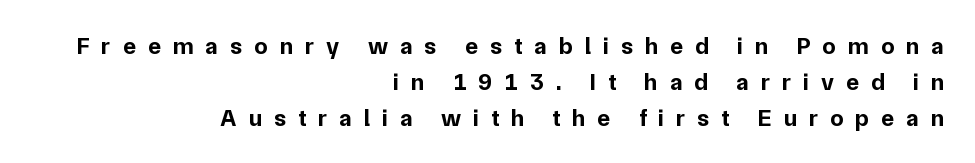
Q: Is the text bold? A: Yes.
Q: Is the text italic (slanted)? A: No, it is upright.
Q: Is the text underlined? A: No.
Q: How is the paragraph aligned? A: Right-aligned.
Q: Is the spacing between letters normal or unusually wide? A: Unusually wide.
Q: Is the spacing between lines tight, normal or loose? A: Normal.
